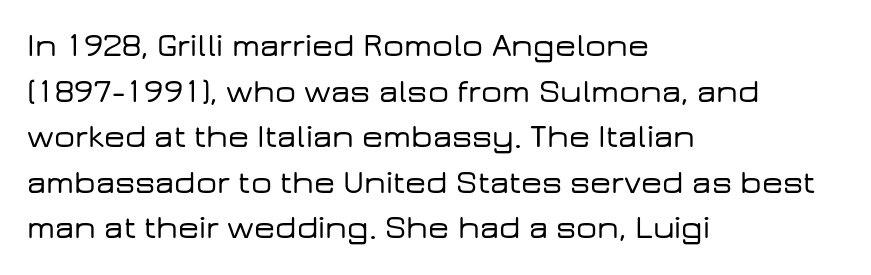
Each letter's strokes conclude bluntly, with no projecting serifs. Spacing verdict: proportional, widths tailored to each character. Rows of type keep a routine distance in the vertical direction. Here the glyphs are tracked normally, forming tight word shapes. Quick note: underline off.
